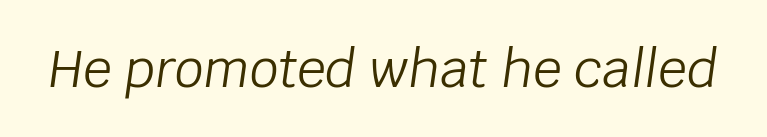
The image shows 51 px light type, italic (leaning right); set normal letter spacing, not underlined; low stroke contrast and a large x-height.
